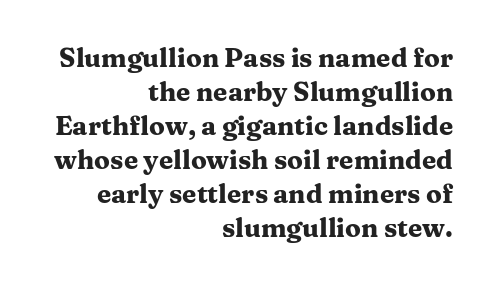
The image shows 26 px bold type, upright; set right-aligned, normal line spacing (1.31x), normal letter spacing, not underlined.
